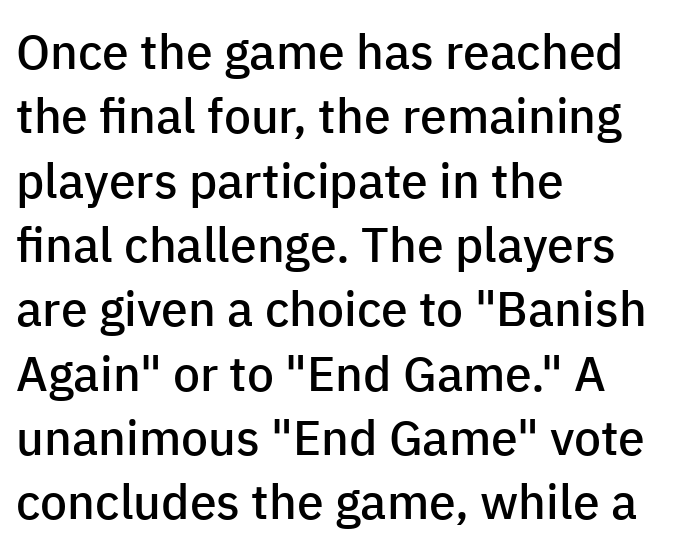
{"serif": "no", "italic": "no", "bold": "semi", "weight": "semibold", "width": "normal", "stroke_contrast": "low", "x_height": "medium", "monospaced": "no", "underline": "no", "align": "left", "line_spacing": "normal", "line_spacing_ratio": 1.34, "letter_spacing": "normal", "letter_spacing_em": 0.0, "glyph_px": 48}
